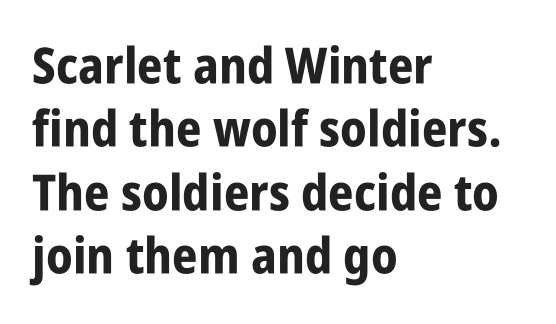
A typesetter would call this proportional, since set widths differ per character. This sample keeps an unexceptional amount of space between lines. The typesetter chose a ragged-right arrangement here. The rendering uses a bold face; every stroke is thick and dark. Nope, no serifs anywhere on these letters. The space directly below the letters is spotless.
